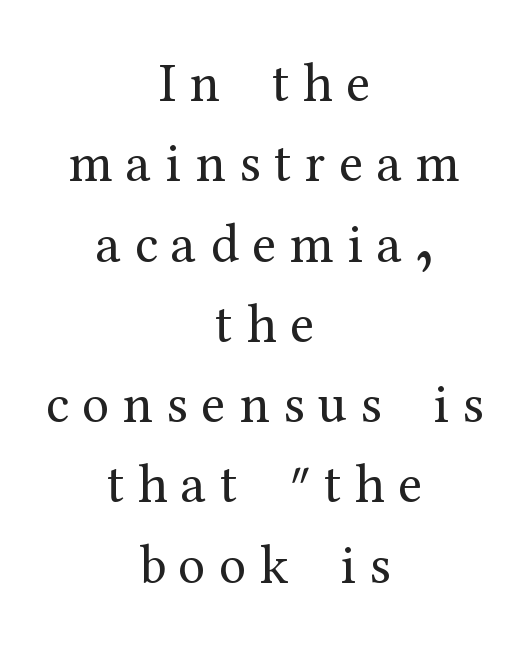
The image shows 55 px regular-weight serif type, upright; set centered, normal line spacing (1.46x), unusually wide letter spacing (+0.25 em), not underlined; medium stroke contrast and a medium x-height.
